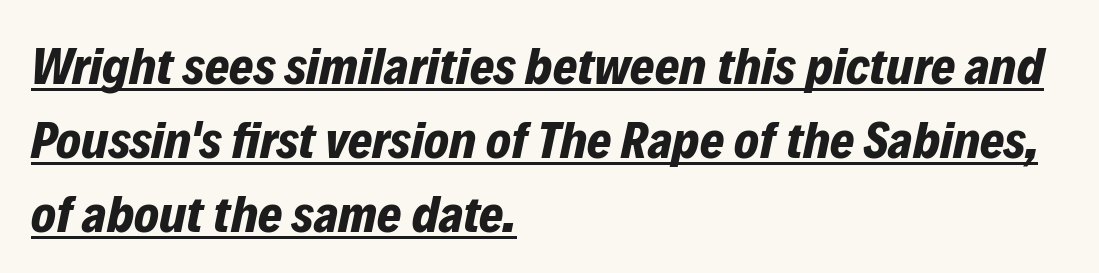
{"italic": "yes", "lean": "right", "slant_degrees": 12, "bold": "yes", "weight": "bold", "width": "normal", "stroke_contrast": "low", "x_height": "medium", "monospaced": "no", "underline": "yes", "align": "left", "line_spacing": "normal", "line_spacing_ratio": 1.42, "letter_spacing": "normal", "letter_spacing_em": 0.0, "glyph_px": 52}
